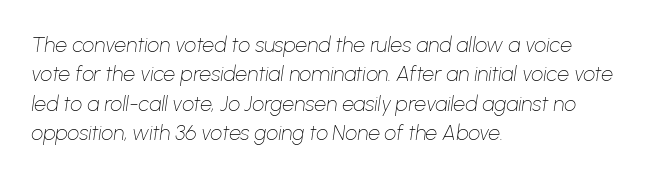
Q: Is the text bold? A: No.
Q: Is the text italic (slanted)? A: Yes, it leans right by about 8 degrees.
Q: Is the text underlined? A: No.
Q: How is the paragraph aligned? A: Left-aligned.
Q: Is the spacing between letters normal or unusually wide? A: Normal.
Q: Is the spacing between lines tight, normal or loose? A: Normal.
